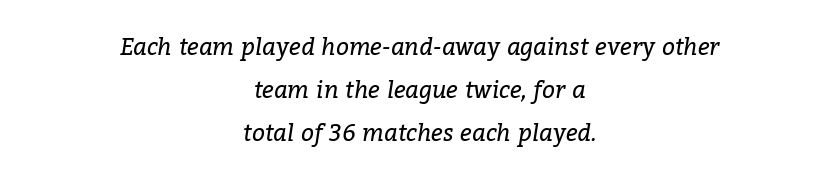
{"italic": "yes", "lean": "right", "slant_degrees": 9, "bold": "no", "underline": "no", "align": "center", "line_spacing_ratio": 1.86, "letter_spacing": "normal", "letter_spacing_em": 0.0, "glyph_px": 23}
